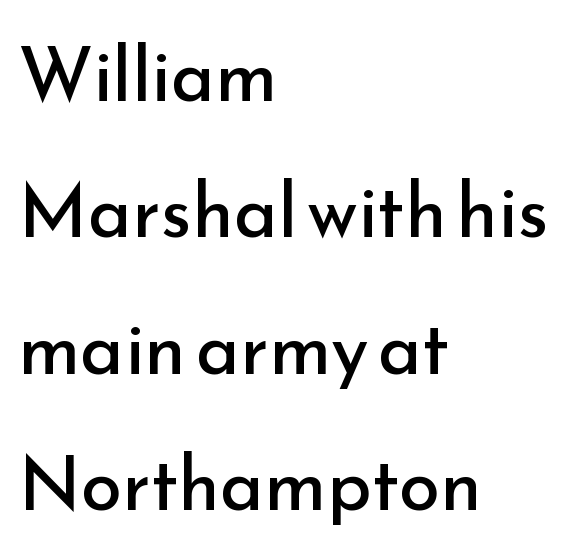
The rendering uses natural spacing where letterforms have individual widths. Only glyphs here, with clear space below each row. In terms of posture, this sample is upright. What stands out about the letter spacing? Nothing — it is the standard amount. Teacher's note: observe the even left margin — that is flush-left alignment. No letter is thick-stroked: the sample isn't bold.
